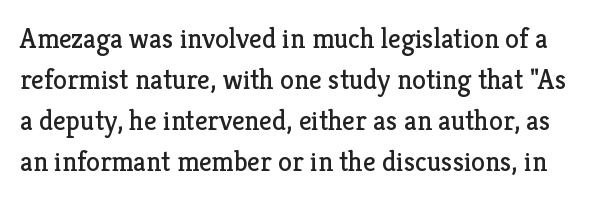
{"serif": "yes", "italic": "no", "bold": "no", "weight": "regular", "width": "normal", "stroke_contrast": "low", "x_height": "medium", "monospaced": "no", "underline": "no", "line_spacing": "normal", "line_spacing_ratio": 1.47, "letter_spacing": "normal", "letter_spacing_em": 0.0, "glyph_px": 28}
